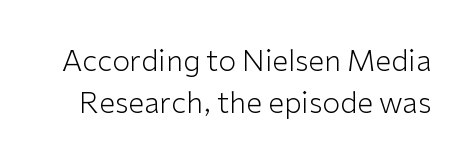
The image shows 29 px light sans-serif type, upright; set normal line spacing (1.44x), normal letter spacing, not underlined; low stroke contrast and a medium x-height.
